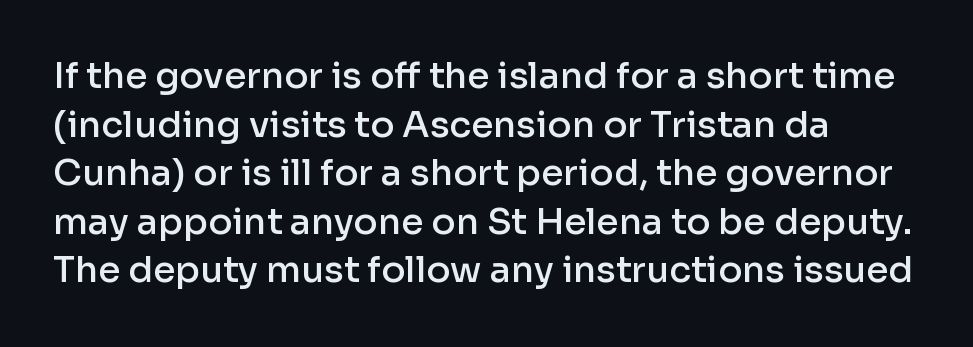
Letters rest on an invisible, unmarked baseline. No italicization has been applied; the sample stays upright. This rendering uses left alignment, leaving the right contour irregular. These lines carry some extra weight — a demibold, not a full bold.
